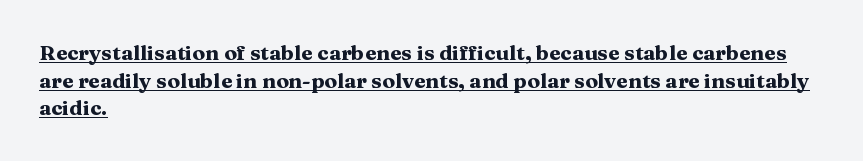
{"italic": "no", "bold": "yes", "underline": "yes", "align": "left", "line_spacing": "normal", "line_spacing_ratio": 1.31, "letter_spacing": "normal", "letter_spacing_em": 0.0, "glyph_px": 21}
